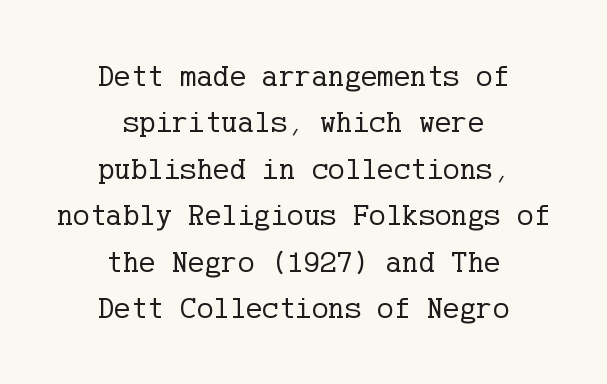
The image shows 31 px regular-weight serif type, upright; set centered, normal line spacing (1.5x), normal letter spacing, not underlined; low stroke contrast and a medium x-height.
